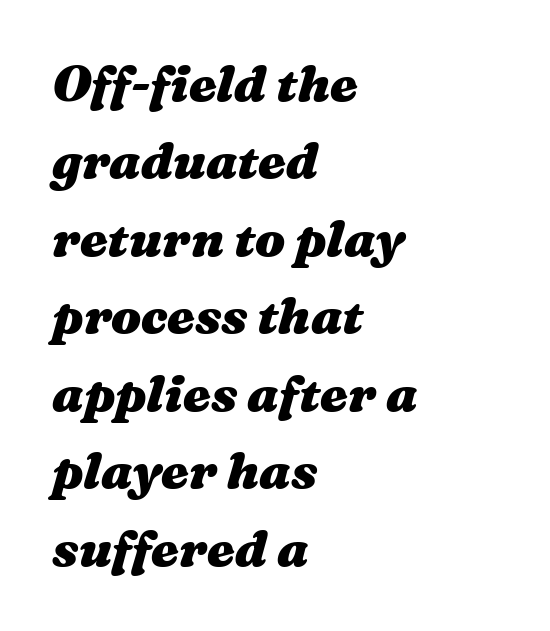
{"italic": "yes", "lean": "right", "slant_degrees": 16, "bold": "yes", "weight": "heavy", "width": "wide", "stroke_contrast": "medium", "x_height": "medium", "monospaced": "no", "underline": "no", "align": "left", "line_spacing": "normal", "line_spacing_ratio": 1.55, "letter_spacing": "normal", "letter_spacing_em": 0.0, "glyph_px": 50}
